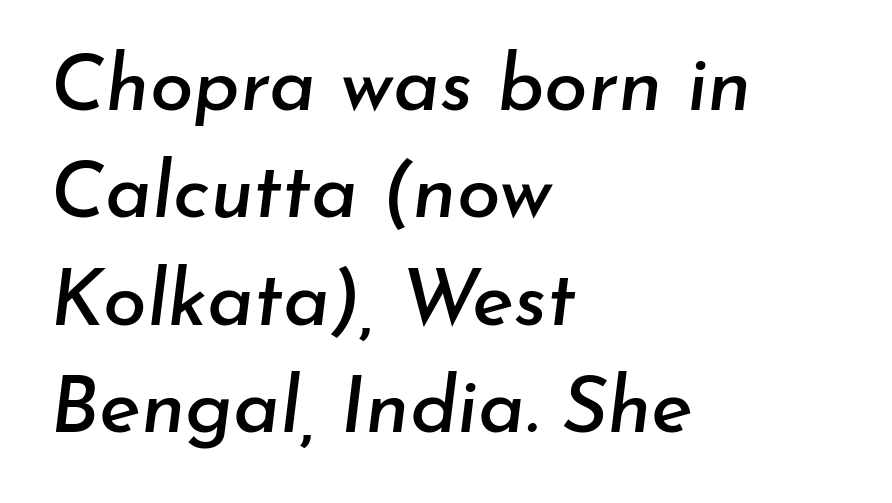
Q: Is the text italic (slanted)? A: Yes, it leans right by about 7 degrees.
Q: Is the text underlined? A: No.
Q: How is the paragraph aligned? A: Left-aligned.
Q: Is the spacing between letters normal or unusually wide? A: Normal.
Q: Is the spacing between lines tight, normal or loose? A: Normal.
Q: Width (condensed, normal, or wide)? A: Normal.
Q: Stroke contrast? A: Low.
Q: x-height? A: Small.
Q: Monospaced? A: No.
